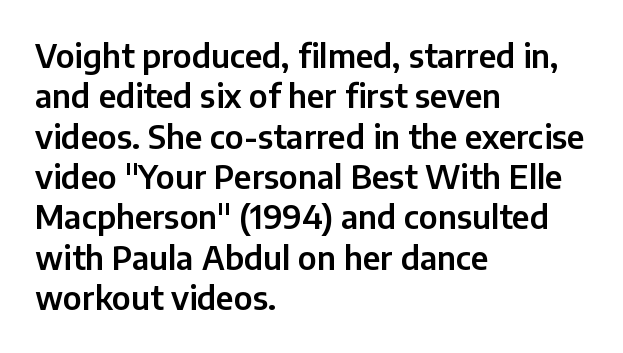
Q: Is the text italic (slanted)? A: No, it is upright.
Q: Is the typeface a serif or a sans-serif typeface? A: Sans-serif.
Q: Is the text underlined? A: No.
Q: How is the paragraph aligned? A: Left-aligned.
Q: Is the spacing between letters normal or unusually wide? A: Normal.
Q: Is the spacing between lines tight, normal or loose? A: Normal.
Q: Width (condensed, normal, or wide)? A: Normal.
Q: Stroke contrast? A: Low.
Q: x-height? A: Medium.
Q: Monospaced? A: No.
